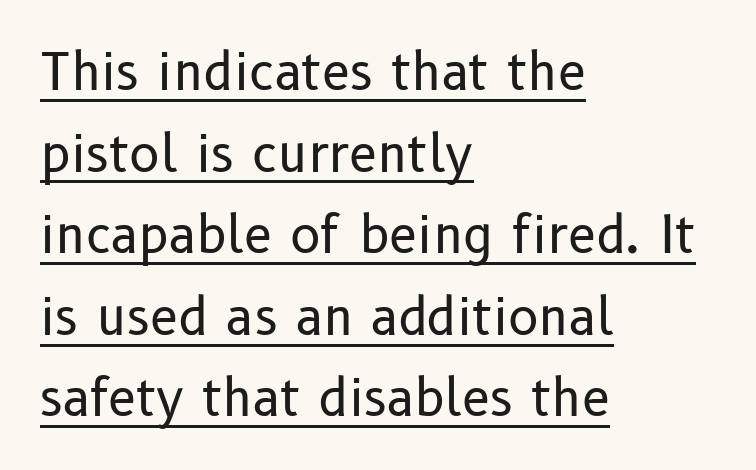
Q: Is the text bold? A: No.
Q: Is the text italic (slanted)? A: No, it is upright.
Q: Is the typeface a serif or a sans-serif typeface? A: Sans-serif.
Q: Is the text underlined? A: Yes.
Q: How is the paragraph aligned? A: Left-aligned.
Q: Is the spacing between letters normal or unusually wide? A: Normal.
Q: Is the spacing between lines tight, normal or loose? A: Normal.
Q: Width (condensed, normal, or wide)? A: Normal.
Q: Stroke contrast? A: Low.
Q: x-height? A: Medium.
Q: Monospaced? A: No.
